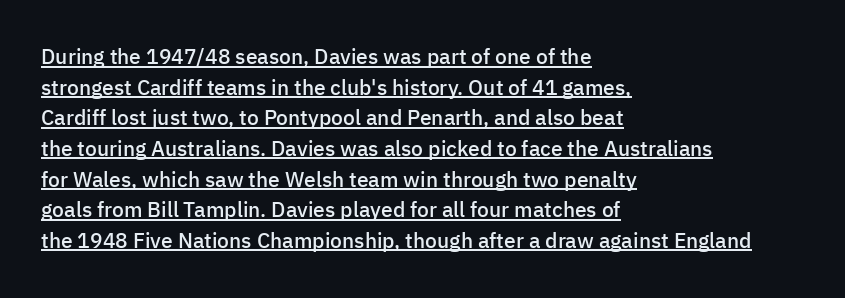
Inter-character spacing is left at the font's built-in metrics. The rendering anchors every line to the left-hand side. Every character sits straight up, as roman type does. Emphasis by weight is partial: semibold. Regular leading.
